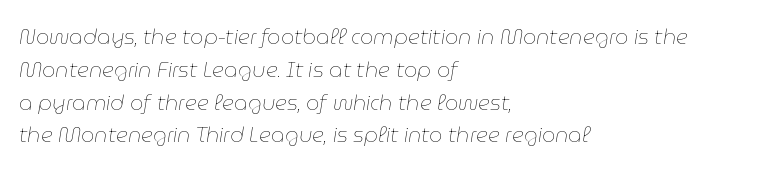
The image shows 21 px text type, italic (leaning right); set left-aligned, normal line spacing (1.56x), normal letter spacing, not underlined.
